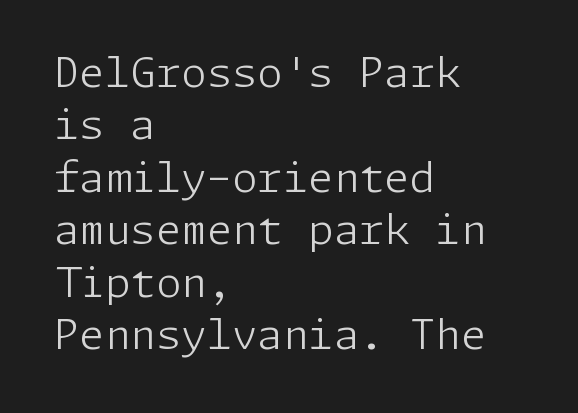
{"serif": "no", "italic": "no", "bold": "no", "weight": "light", "width": "normal", "stroke_contrast": "low", "x_height": "medium", "underline": "no", "align": "left", "line_spacing": "normal", "line_spacing_ratio": 1.28, "letter_spacing": "normal", "letter_spacing_em": 0.0, "glyph_px": 41}
